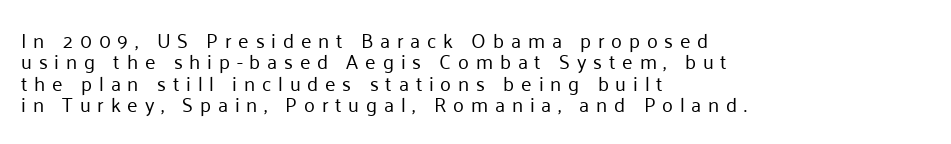
Ordinary non-slanted type is in use. The ragged edge is on the right, which tells us the setting is flush left. You could only call the tracking loose — the letters float apart. This block would grow much taller if given ordinary leading; it's compressed now.
